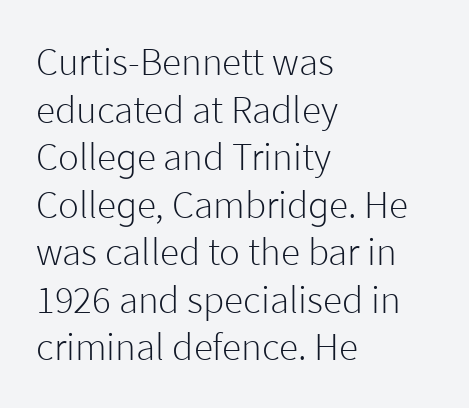
The image shows 39 px light sans-serif type, upright; set left-aligned, line spacing 1.22x, normal letter spacing, not underlined; low stroke contrast and a medium x-height.
